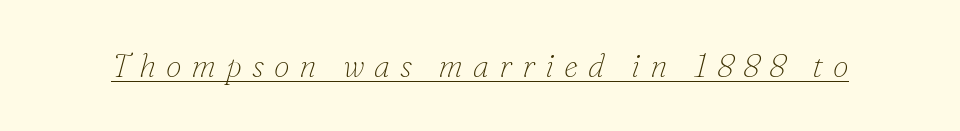
Q: Is the text bold? A: No.
Q: Is the text italic (slanted)? A: Yes, it leans right by about 16 degrees.
Q: Is the typeface a serif or a sans-serif typeface? A: Serif.
Q: Is the text underlined? A: Yes.
Q: Is the spacing between letters normal or unusually wide? A: Unusually wide.
Q: Width (condensed, normal, or wide)? A: Normal.
Q: Stroke contrast? A: Low.
Q: x-height? A: Small.
Q: Monospaced? A: No.
